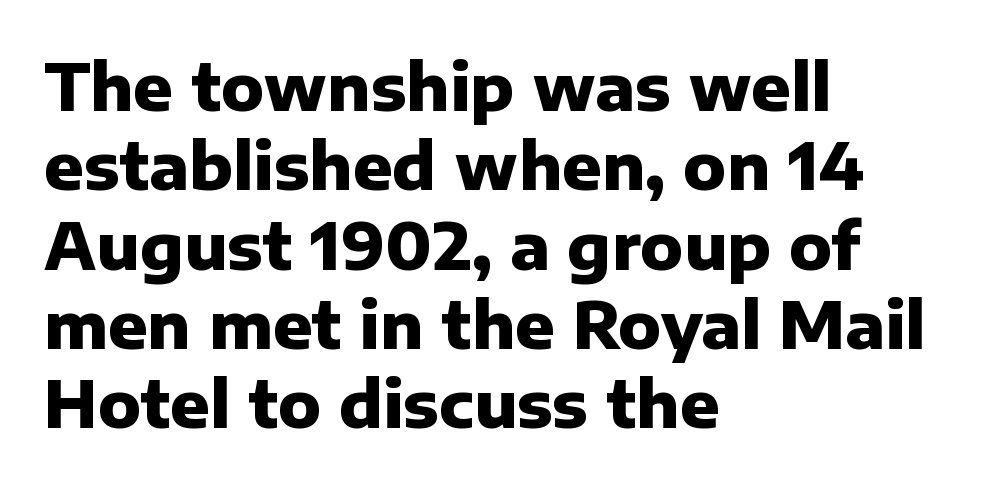
The gaps between neighbouring characters are ordinary and unremarkable. Note the varied advance widths — an 'i' is clearly narrower than an 'm'. I'd describe the lettering as bold — thick and assertive. A sans-serif font was chosen for this passage.
